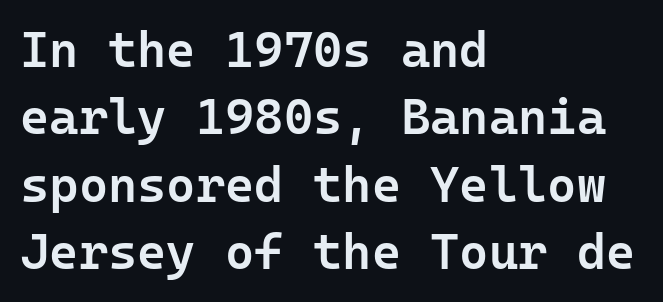
{"serif": "no", "italic": "no", "bold": "semi", "weight": "semibold", "width": "normal", "stroke_contrast": "low", "x_height": "medium", "underline": "no", "align": "left", "line_spacing": "normal", "line_spacing_ratio": 1.35, "letter_spacing": "normal", "letter_spacing_em": 0.0, "glyph_px": 50}
